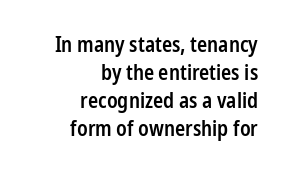
Q: Is the text bold? A: Semi-bold.
Q: Is the text italic (slanted)? A: No, it is upright.
Q: Is the text underlined? A: No.
Q: How is the paragraph aligned? A: Right-aligned.
Q: Is the spacing between letters normal or unusually wide? A: Normal.
Q: Is the spacing between lines tight, normal or loose? A: Normal.
